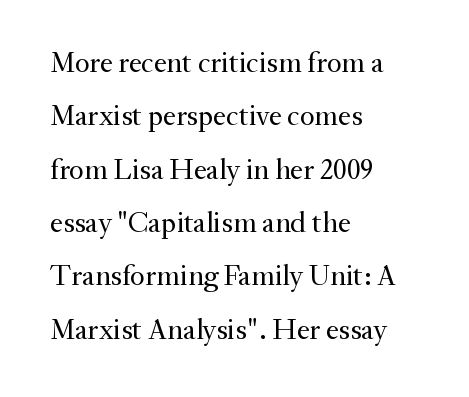
The passage shown is typed in a proportional face where columns would drift. The letters stand upright; this is a roman face. The strip under each line holds only bare page. This sample uses a serif face. The paragraph has a hard left edge and a soft right edge.
